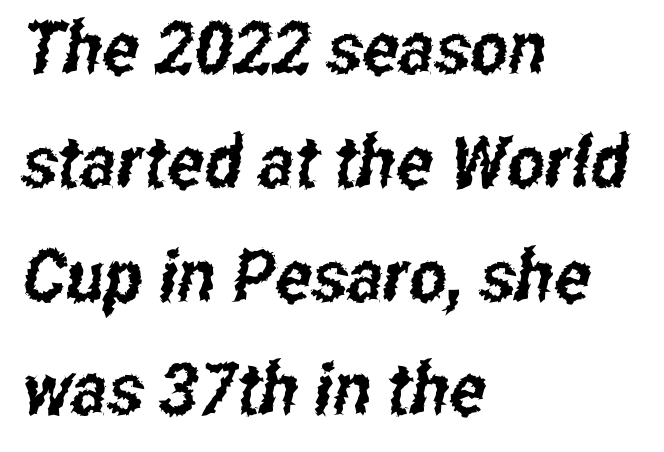
{"serif": "no", "width": "condensed", "stroke_contrast": "low", "x_height": "medium", "monospaced": "no", "underline": "no", "align": "left", "line_spacing": "normal", "line_spacing_ratio": 1.58, "letter_spacing": "normal", "letter_spacing_em": 0.0, "glyph_px": 72}
